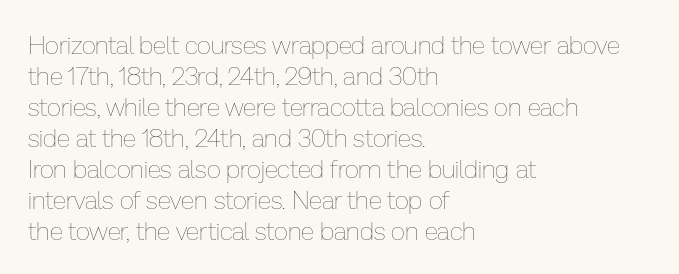
Q: Is the text bold? A: No.
Q: Is the text italic (slanted)? A: No, it is upright.
Q: Is the text underlined? A: No.
Q: How is the paragraph aligned? A: Left-aligned.
Q: Is the spacing between letters normal or unusually wide? A: Normal.
